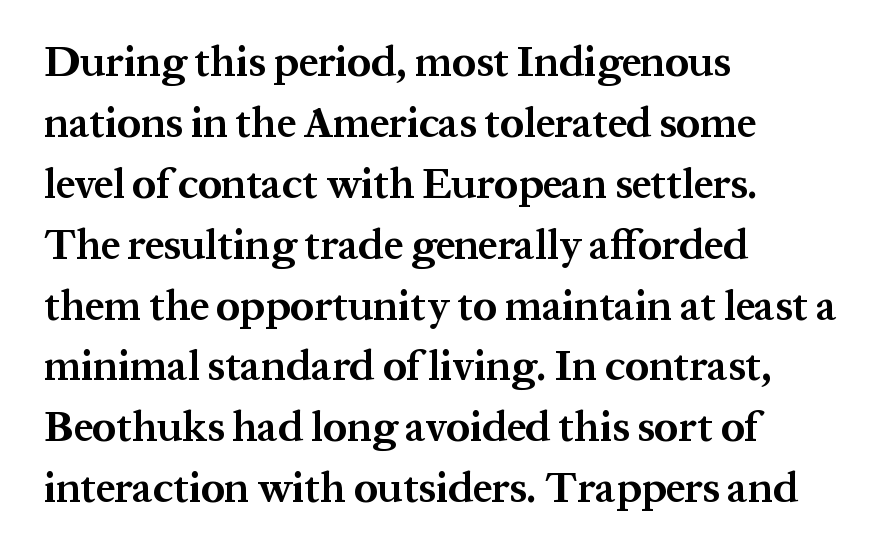
{"serif": "yes", "italic": "no", "bold": "yes", "weight": "bold", "width": "normal", "stroke_contrast": "medium", "x_height": "medium", "monospaced": "no", "underline": "no", "align": "left", "line_spacing": "normal", "line_spacing_ratio": 1.45, "letter_spacing": "normal", "letter_spacing_em": 0.0, "glyph_px": 42}
